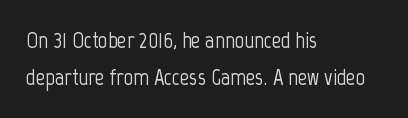
This sample keeps an unexceptional amount of space between lines. Which margin do the lines hug? The left one — the right edge is uneven. Tracking here is standard; glyphs follow each other at the usual distance. Style check: upright. The passage shown is not underscored anywhere.
